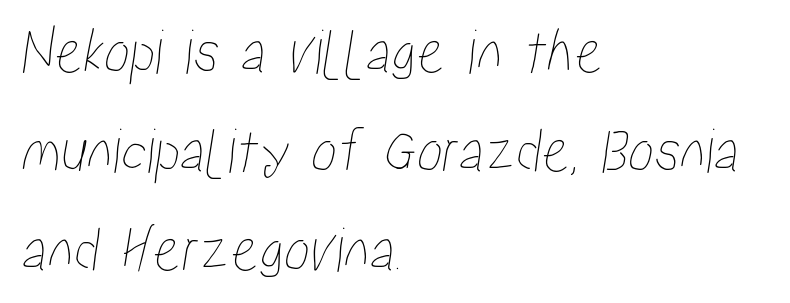
The image shows 65 px condensed type; set left-aligned, normal line spacing (1.52x), normal letter spacing, not underlined; low stroke contrast and a medium x-height.
